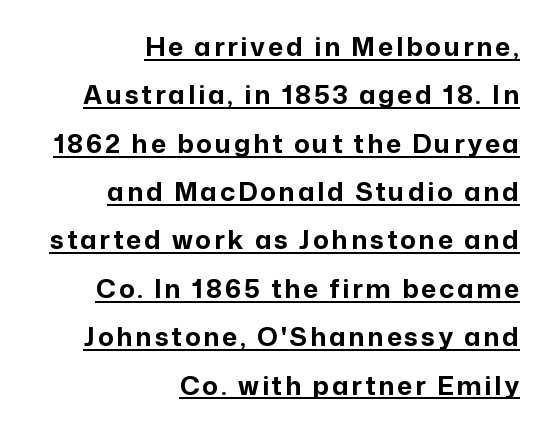
{"italic": "no", "bold": "yes", "underline": "yes", "align": "right", "line_spacing_ratio": 1.86, "glyph_px": 26}
